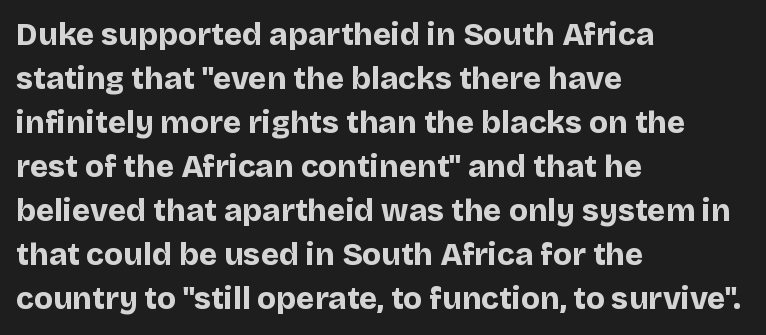
Do the characters align in a grid? No, the font is proportional. Characters follow at the spacing the type designer built in. The rendering anchors every line to the left-hand side. Emphasis by weight is at full strength: bold. Every stem runs plumb, perpendicular to the baseline.
